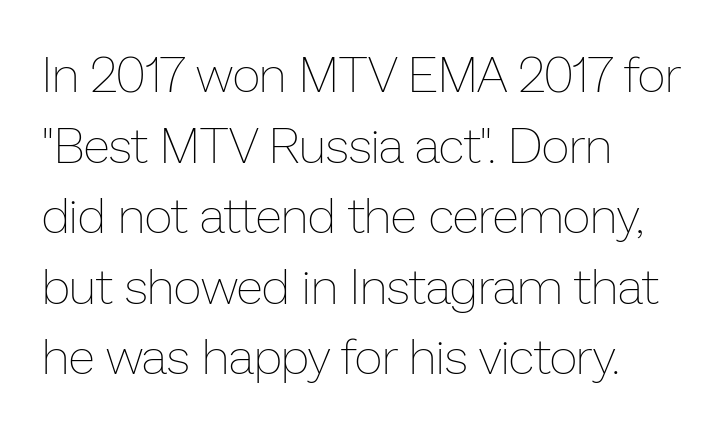
Q: Is the text bold? A: No.
Q: Is the text italic (slanted)? A: No, it is upright.
Q: Is the text underlined? A: No.
Q: How is the paragraph aligned? A: Left-aligned.
Q: Is the spacing between letters normal or unusually wide? A: Normal.
Q: Is the spacing between lines tight, normal or loose? A: Normal.
Q: Width (condensed, normal, or wide)? A: Normal.
Q: Stroke contrast? A: Low.
Q: x-height? A: Medium.
Q: Monospaced? A: No.
